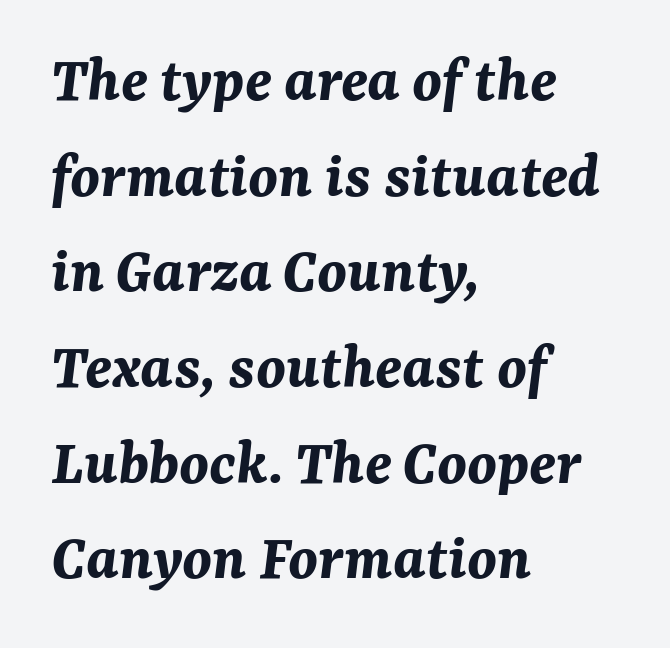
{"italic": "yes", "lean": "right", "slant_degrees": 7, "bold": "yes", "weight": "bold", "width": "normal", "stroke_contrast": "medium", "x_height": "medium", "monospaced": "no", "underline": "no", "align": "left", "line_spacing": "normal", "line_spacing_ratio": 1.45, "letter_spacing": "normal", "letter_spacing_em": 0.0, "glyph_px": 66}
